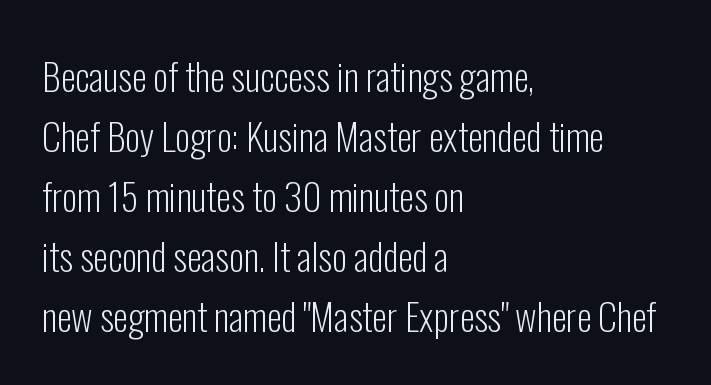
Q: Is the text bold? A: No.
Q: Is the text italic (slanted)? A: No, it is upright.
Q: Is the typeface a serif or a sans-serif typeface? A: Sans-serif.
Q: Is the text underlined? A: No.
Q: How is the paragraph aligned? A: Left-aligned.
Q: Is the spacing between letters normal or unusually wide? A: Normal.
Q: Is the spacing between lines tight, normal or loose? A: Normal.
Q: Width (condensed, normal, or wide)? A: Condensed.
Q: Stroke contrast? A: Low.
Q: x-height? A: Medium.
Q: Monospaced? A: No.
